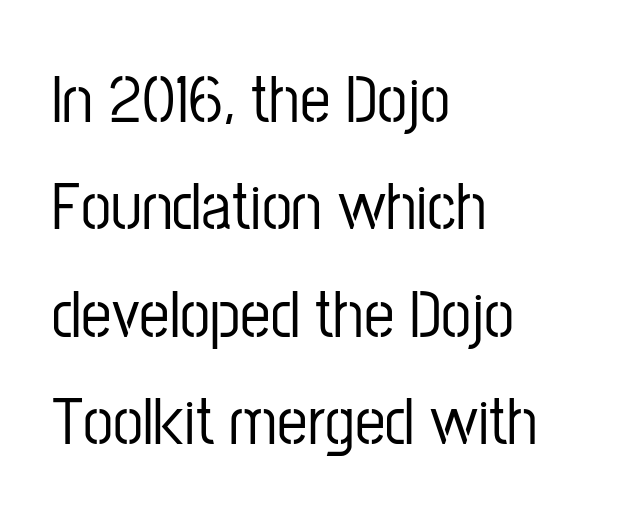
The image shows 68 px condensed sans-serif type, upright; set left-aligned, normal line spacing (1.58x), normal letter spacing, not underlined; low stroke contrast and a medium x-height.
